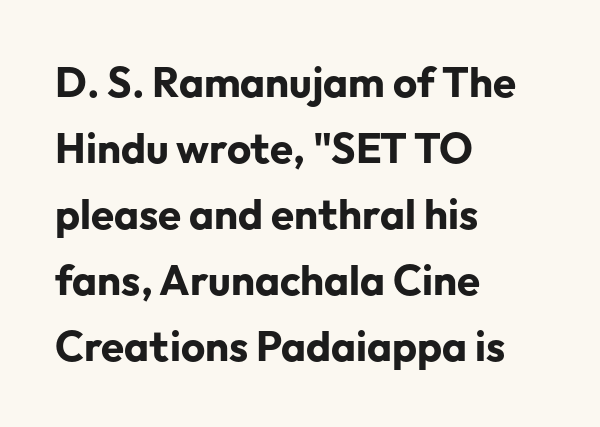
The glyphs are unaccompanied by any horizontal stroke below them. Look at the bottom of the vertical strokes: they stop flat, with no serifs. Italic? Not at all — the glyphs are vertical. How are the letters spaced? Ordinarily, with no added tracking. These words are printed bold, with thick strokes throughout.
